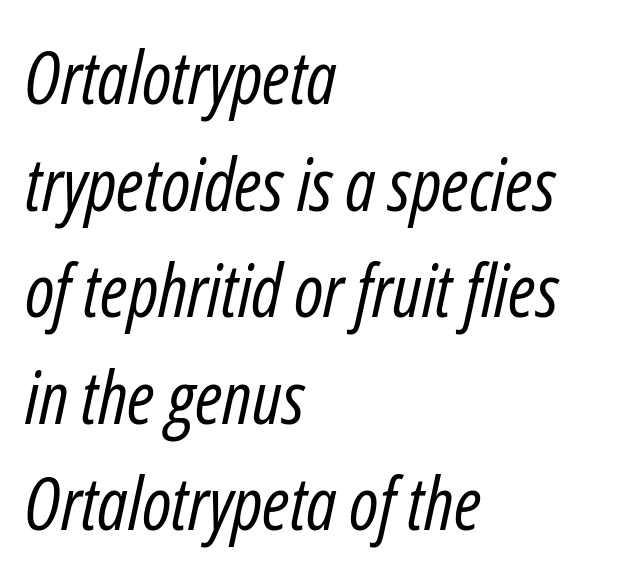
The ragged edge is on the right, which tells us the setting is flush left. Regarding leading, the lines here are spaced in the standard way. Plain, unruled lines of type. The font's italic variant was chosen for this text. The tracking reads as untouched default to a designer's eye.
